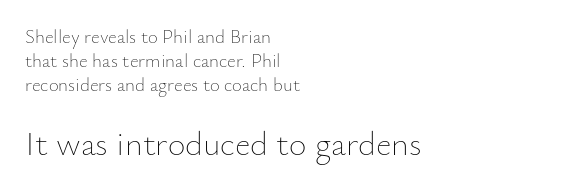
Q: Is the text bold? A: No.
Q: Is the text italic (slanted)? A: No, it is upright.
Q: Is the text underlined? A: No.
Q: How is the paragraph aligned? A: Left-aligned.
Q: Is the spacing between letters normal or unusually wide? A: Normal.
Q: Is the spacing between lines tight, normal or loose? A: Normal.
Q: Which block of text is set in a larger size, the first (top) or the second (bottom)? A: The second (bottom) one.
Q: Width (condensed, normal, or wide)? A: Normal.
Q: Stroke contrast? A: Low.
Q: x-height? A: Small.
Q: Monospaced? A: No.
